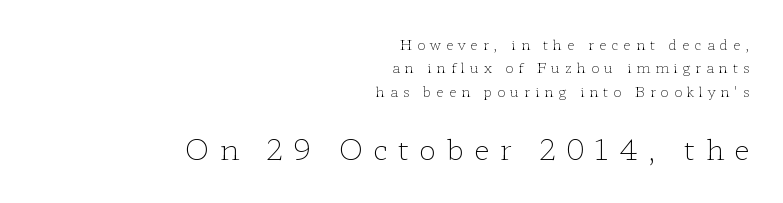
{"serif": "yes", "italic": "no", "bold": "no", "weight": "light", "width": "wide", "stroke_contrast": "low", "x_height": "medium", "monospaced": "no", "underline": "no", "align": "right", "line_spacing": "normal", "line_spacing_ratio": 1.67, "letter_spacing": "wide", "letter_spacing_em": 0.35, "larger_block": "second", "size_ratio": 2.07, "glyph_px": 29}
